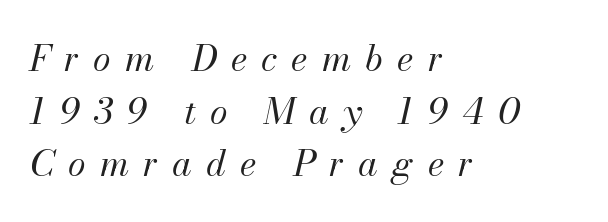
{"italic": "yes", "lean": "right", "slant_degrees": 13, "bold": "no", "weight": "regular", "width": "normal", "stroke_contrast": "medium", "x_height": "small", "monospaced": "no", "underline": "no", "align": "left", "line_spacing": "normal", "line_spacing_ratio": 1.46, "letter_spacing": "wide", "letter_spacing_em": 0.39, "glyph_px": 36}
